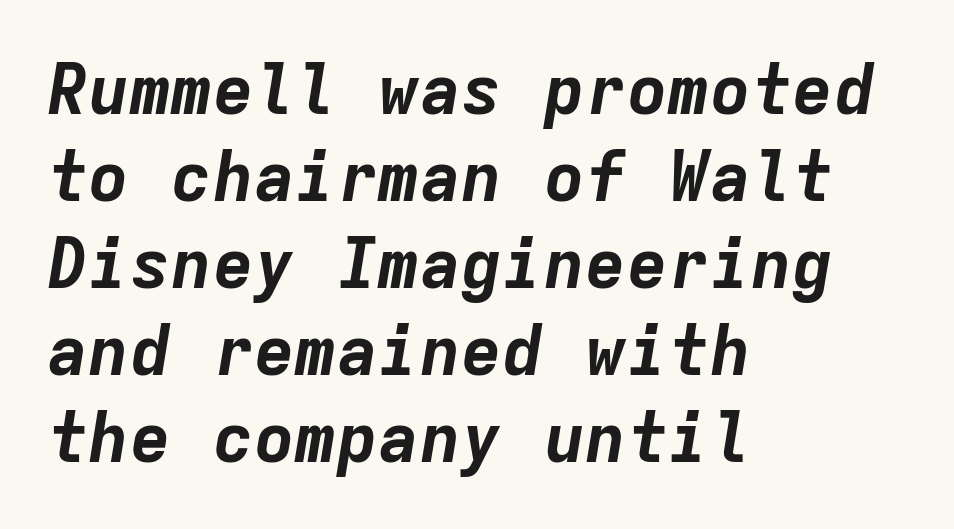
These lines are rendered in a fixed-pitch font. The vertical gap from one line to the next is medium. Heft: maximum for text — a bold. Bare-footed words on every line. Honestly, the letter spacing is just normal — you wouldn't notice it. The paragraph shown leans on its left margin.
